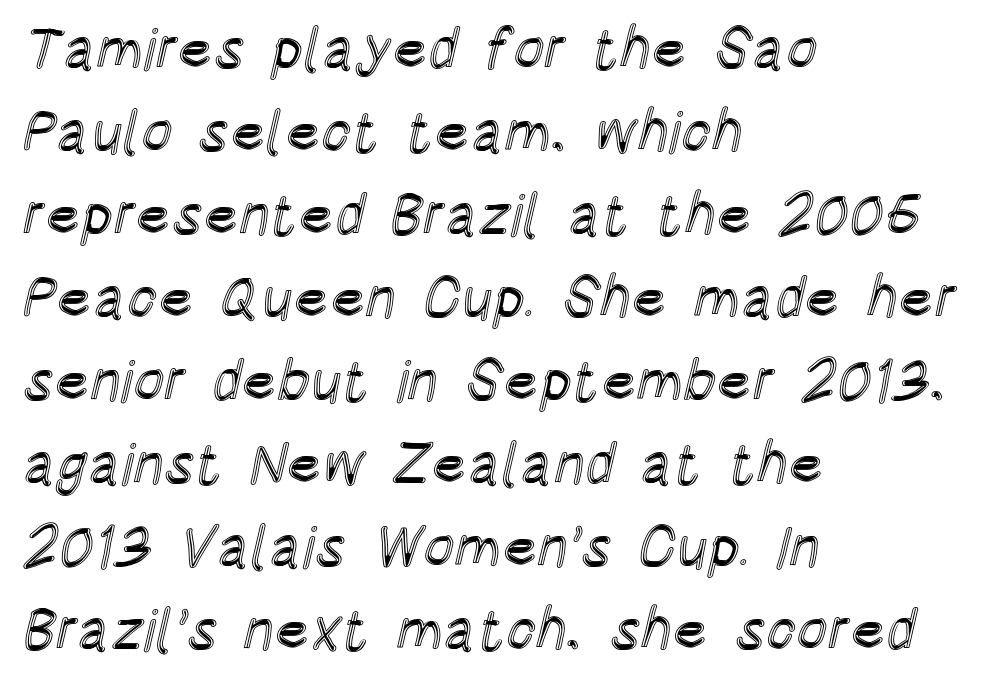
Here the designer chose a conventional face with non-uniform glyph widths. The rendering anchors every line to the left-hand side. Underline: absent. Letter spacing: default.
